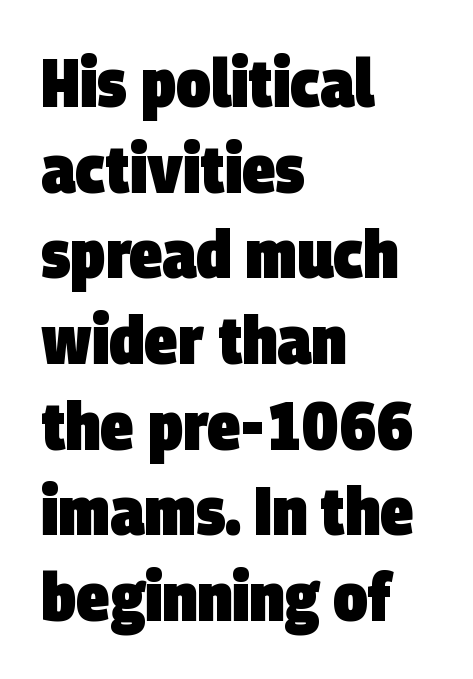
The image shows 68 px heavy, condensed sans-serif type; set left-aligned, normal line spacing (1.26x), normal letter spacing, not underlined; low stroke contrast and a large x-height.
